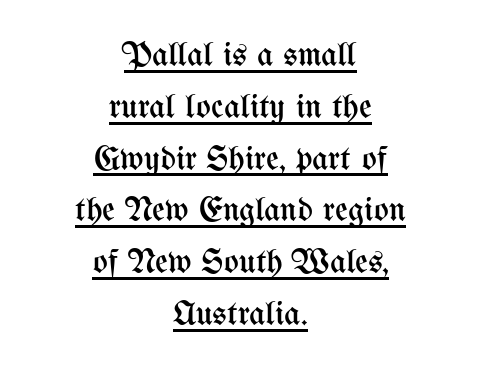
The image shows 35 px regular-weight, condensed type, upright; set centered, normal line spacing (1.48x), normal letter spacing, underlined; medium stroke contrast and a medium x-height.
